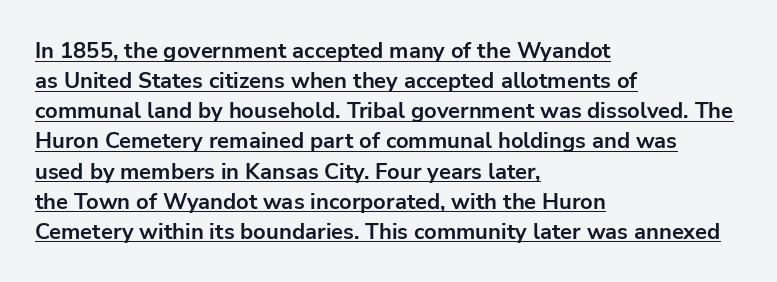
The image shows 22 px bold type, upright; set left-aligned, normal line spacing (1.37x), normal letter spacing, underlined.
